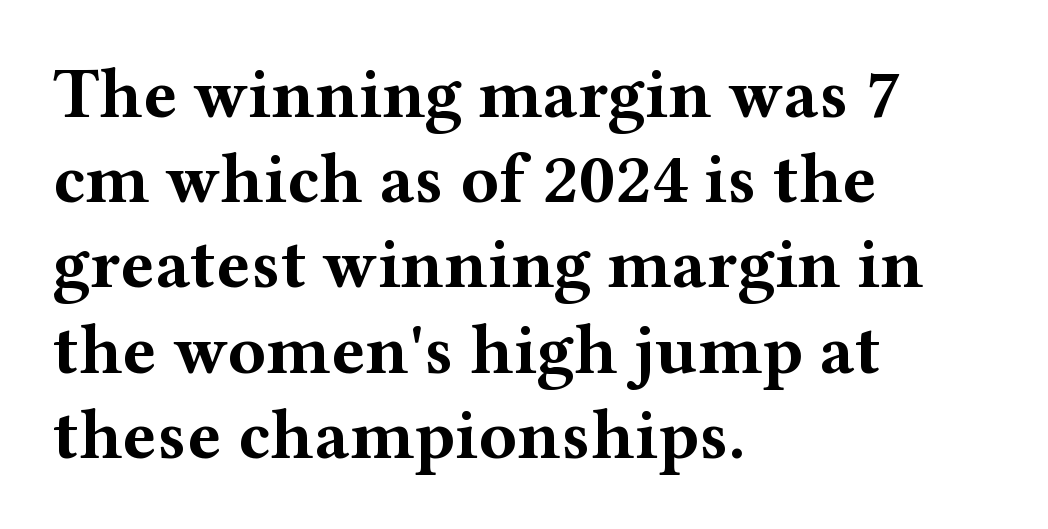
The image shows 71 px bold, wide serif type, upright; set left-aligned, line spacing 1.2x, normal letter spacing, not underlined; medium stroke contrast and a medium x-height.
